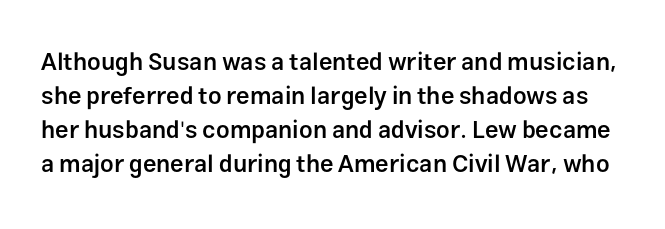
{"italic": "no", "bold": "semi", "underline": "no", "line_spacing": "normal", "line_spacing_ratio": 1.42, "letter_spacing": "normal", "letter_spacing_em": 0.0, "glyph_px": 24}
